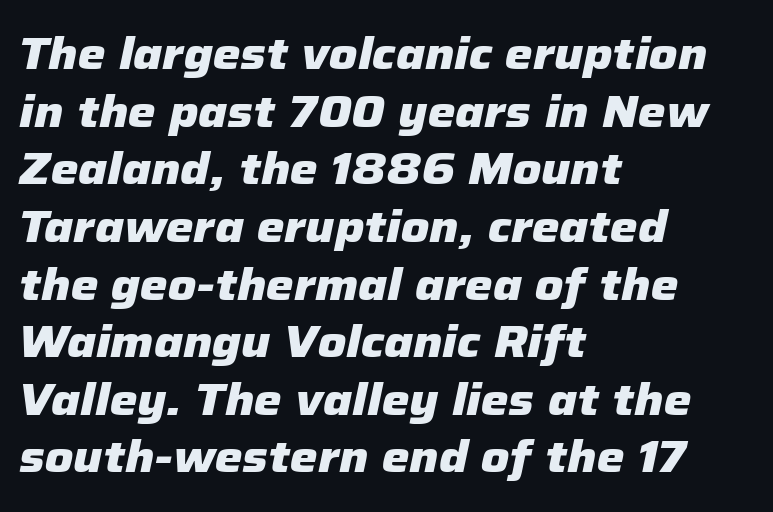
Q: Is the text bold? A: Yes.
Q: Is the text italic (slanted)? A: Yes, it leans right by about 12 degrees.
Q: Is the text underlined? A: No.
Q: How is the paragraph aligned? A: Left-aligned.
Q: Is the spacing between letters normal or unusually wide? A: Normal.
Q: Is the spacing between lines tight, normal or loose? A: Normal.
Q: Width (condensed, normal, or wide)? A: Normal.
Q: Stroke contrast? A: Low.
Q: x-height? A: Medium.
Q: Monospaced? A: No.
